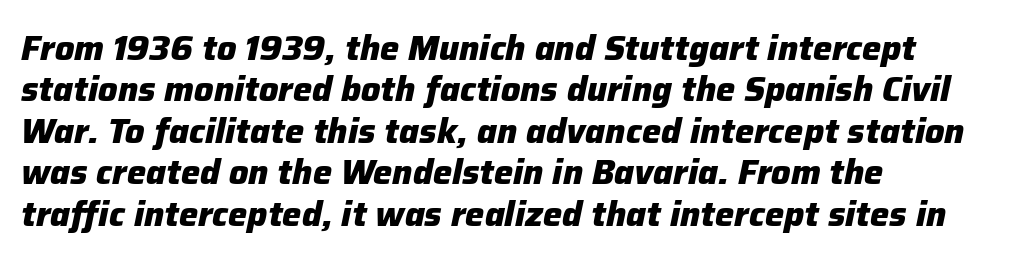
Q: Is the text bold? A: Yes.
Q: Is the text italic (slanted)? A: Yes, it leans right by about 12 degrees.
Q: Is the text underlined? A: No.
Q: How is the paragraph aligned? A: Left-aligned.
Q: Is the spacing between letters normal or unusually wide? A: Normal.
Q: Width (condensed, normal, or wide)? A: Normal.
Q: Stroke contrast? A: Low.
Q: x-height? A: Medium.
Q: Monospaced? A: No.
